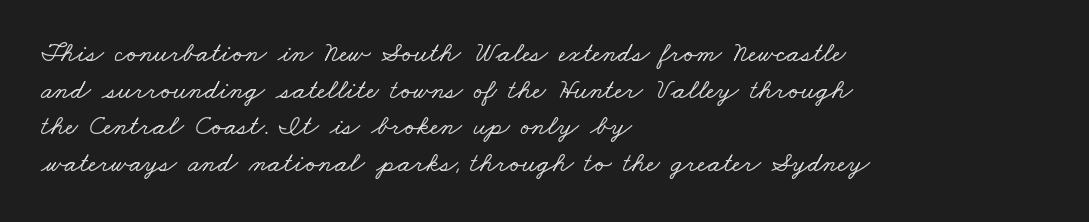
The line texture is even and compact thanks to regular tracking. What kind of face is this? One with serifs. The letters advance in unequal steps, a hallmark of proportional type. Type without underlining. Line starts are locked; line ends wander. The passage shown stacks its lines at a standard gap.
